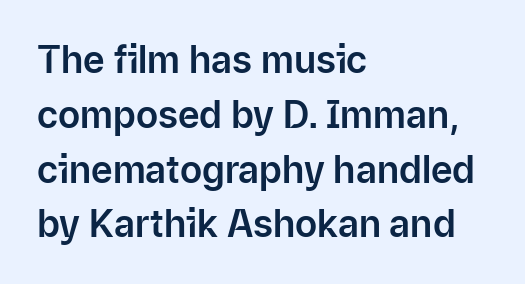
The image shows 37 px sans-serif type, upright; set left-aligned, normal line spacing (1.48x), normal letter spacing, not underlined; low stroke contrast and a medium x-height.
